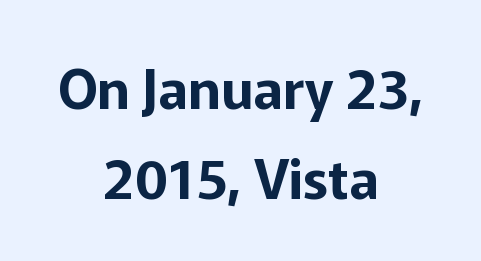
The image shows 55 px sans-serif type, upright; set centered, normal line spacing (1.64x), normal letter spacing, not underlined; low stroke contrast and a medium x-height.
